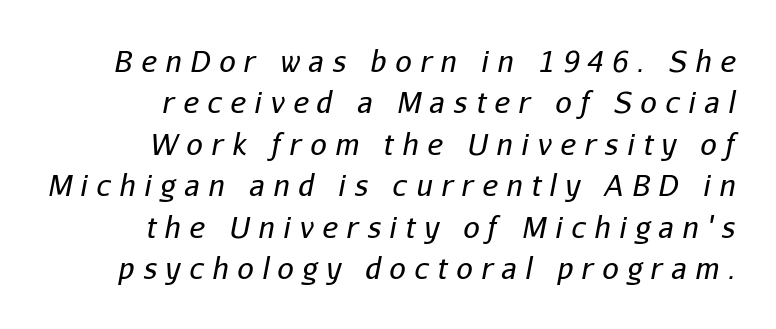
Q: Is the text bold? A: No.
Q: Is the text italic (slanted)? A: Yes, it leans right by about 11 degrees.
Q: Is the text underlined? A: No.
Q: How is the paragraph aligned? A: Right-aligned.
Q: Is the spacing between letters normal or unusually wide? A: Unusually wide.
Q: Is the spacing between lines tight, normal or loose? A: Normal.
Q: Width (condensed, normal, or wide)? A: Normal.
Q: Stroke contrast? A: Low.
Q: x-height? A: Medium.
Q: Monospaced? A: No.
